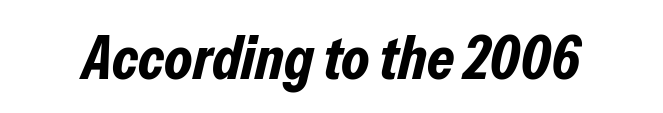
The image shows 62 px bold, condensed type, italic (leaning right); set normal letter spacing, not underlined; low stroke contrast and a medium x-height.
